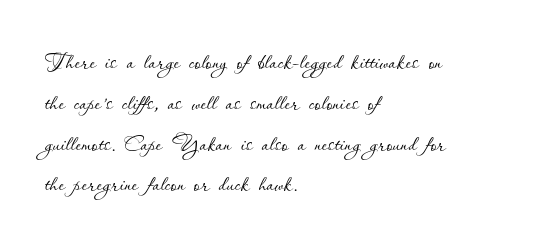
The image shows 30 px thin type; set left-aligned, normal line spacing (1.36x), normal letter spacing, not underlined; low stroke contrast and a small x-height.
